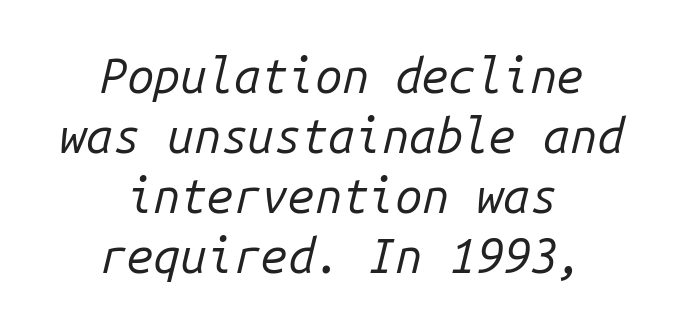
The typography opts for an oblique posture over an upright one. Does extra space separate the letters? No, they use regular spacing. Notice how the passage keeps no hard edge, just a central spine. Regular leading. The foot of each line stays bare and open. Heft: none added — not bold.
